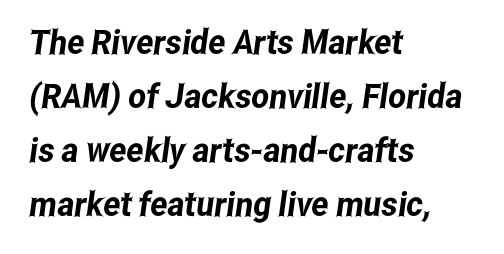
The tracking reads as untouched default to a designer's eye. The compositor pushed each line to the left boundary. Do the characters align in a grid? No, the font is proportional. In terms of leading, this rendering sits right in the middle. Nobody drew a line under any word here. Are there feet on the stems? There aren't — it's a sans.
